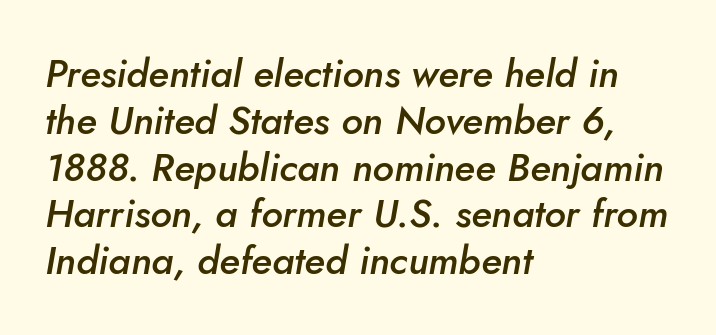
The image shows 39 px semibold type, italic (leaning right); set left-aligned, line spacing 1.2x, normal letter spacing, not underlined; low stroke contrast and a small x-height.
